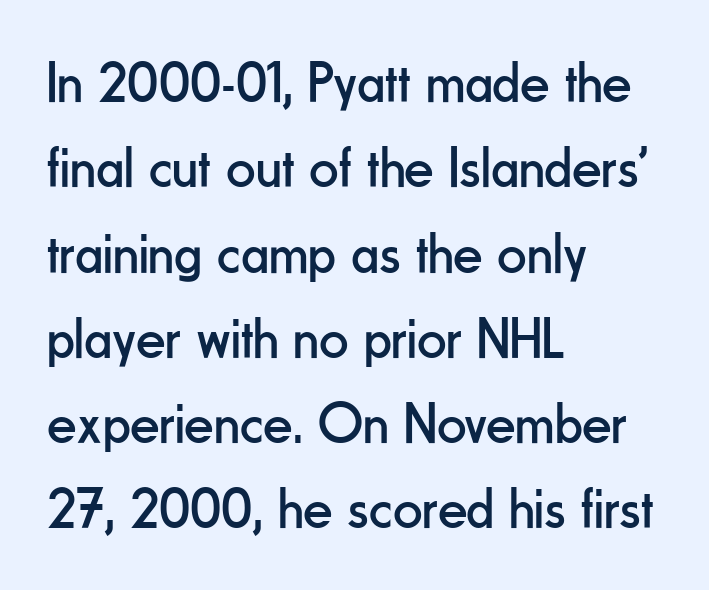
The image shows 58 px regular-weight, condensed sans-serif type, upright; set left-aligned, normal line spacing (1.47x), normal letter spacing, not underlined; low stroke contrast and a small x-height.
